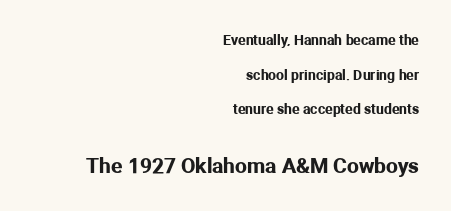
Q: Is the text italic (slanted)? A: No, it is upright.
Q: Is the text underlined? A: No.
Q: How is the paragraph aligned? A: Right-aligned.
Q: Is the spacing between letters normal or unusually wide? A: Normal.
Q: Is the spacing between lines tight, normal or loose? A: Loose.
Q: Which block of text is set in a larger size, the first (top) or the second (bottom)? A: The second (bottom) one.
